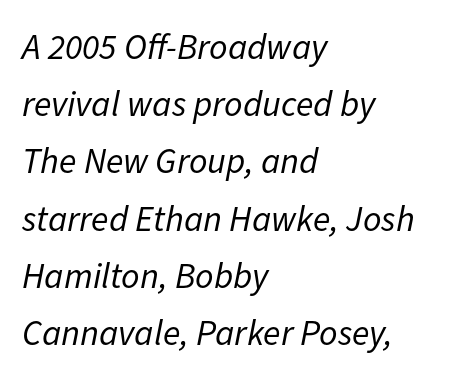
The image shows 36 px regular-weight type, italic (leaning right); set left-aligned, normal line spacing (1.59x), normal letter spacing, not underlined; low stroke contrast and a medium x-height.
